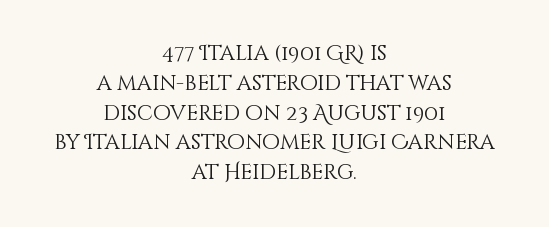
Q: Is the text bold? A: No.
Q: Is the text italic (slanted)? A: No, it is upright.
Q: Is the text underlined? A: No.
Q: How is the paragraph aligned? A: Centered.
Q: Is the spacing between letters normal or unusually wide? A: Normal.
Q: Is the spacing between lines tight, normal or loose? A: Normal.
